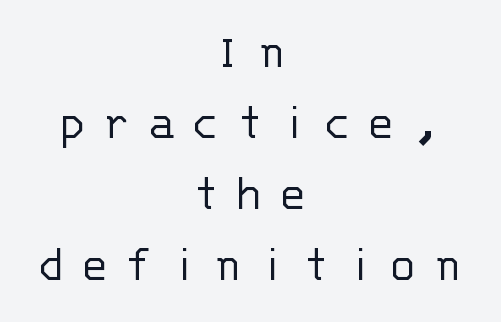
The image shows 53 px light sans-serif type, upright, monospaced; set centered, normal line spacing (1.34x), unusually wide letter spacing (+0.29 em), not underlined; low stroke contrast and a large x-height.
